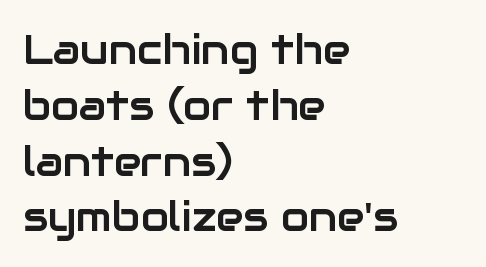
{"serif": "no", "italic": "no", "width": "normal", "stroke_contrast": "low", "x_height": "medium", "monospaced": "no", "underline": "no", "align": "left", "line_spacing": "normal", "line_spacing_ratio": 1.36, "letter_spacing": "normal", "letter_spacing_em": 0.0, "glyph_px": 41}
